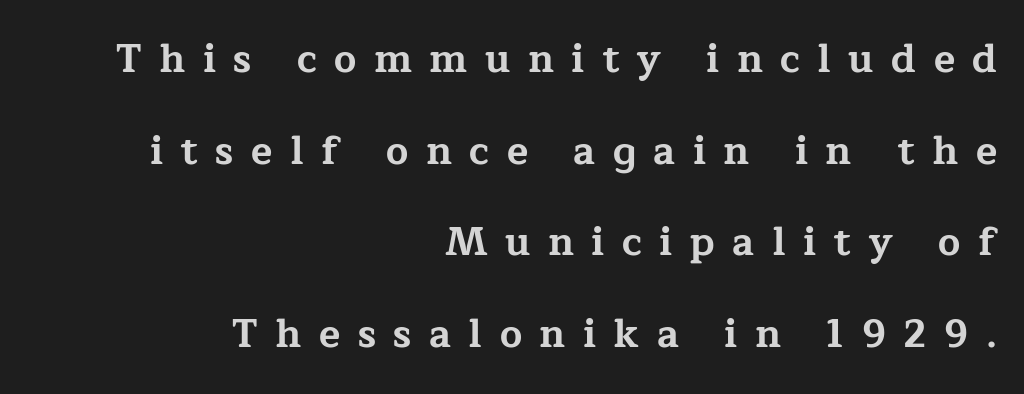
{"serif": "yes", "italic": "no", "bold": "yes", "weight": "bold", "width": "wide", "stroke_contrast": "low", "x_height": "medium", "monospaced": "no", "underline": "no", "align": "right", "line_spacing": "loose", "line_spacing_ratio": 2.35, "letter_spacing": "wide", "letter_spacing_em": 0.45, "glyph_px": 39}
